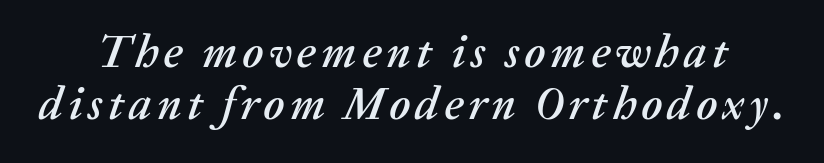
Characters are canted at an angle relative to the baseline's perpendicular. The designer dialed line spacing down below the default. The words here are not underlined. Note the varied advance widths — an 'i' is clearly narrower than an 'm'.
